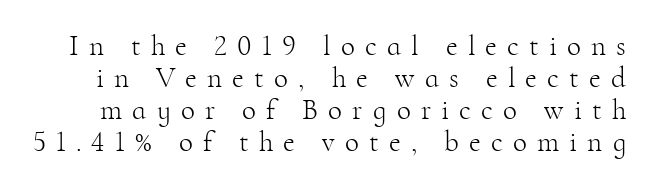
Q: Is the text bold? A: No.
Q: Is the text italic (slanted)? A: No, it is upright.
Q: Is the typeface a serif or a sans-serif typeface? A: Serif.
Q: Is the text underlined? A: No.
Q: Is the spacing between letters normal or unusually wide? A: Unusually wide.
Q: Is the spacing between lines tight, normal or loose? A: Tight.
Q: Width (condensed, normal, or wide)? A: Normal.
Q: Stroke contrast? A: High.
Q: x-height? A: Small.
Q: Monospaced? A: No.
